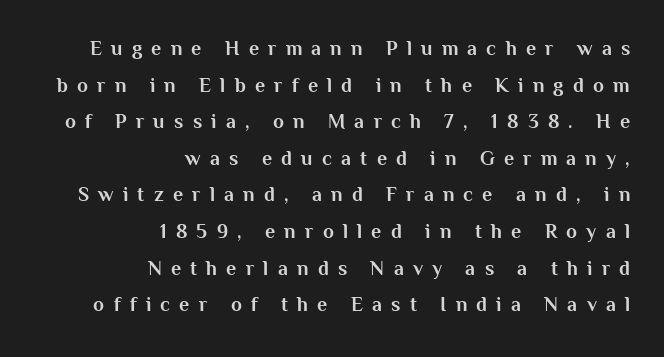
Q: Is the text bold? A: Yes.
Q: Is the text italic (slanted)? A: No, it is upright.
Q: Is the text underlined? A: No.
Q: How is the paragraph aligned? A: Right-aligned.
Q: Is the spacing between letters normal or unusually wide? A: Unusually wide.
